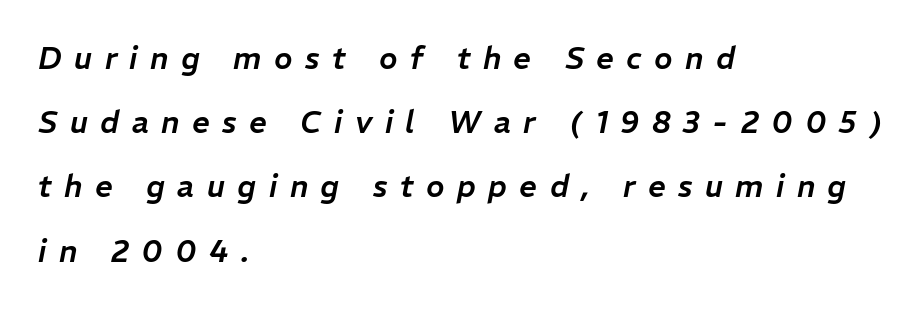
Notice the wide empty band between every row — that's loose leading. The passage shown is typed in a proportional face where columns would drift. If you drew a line through each stem, it would be angled. These lines have a slow, spaced-out rhythm from letter to letter. These lines stack with their left ends in a neat column.
